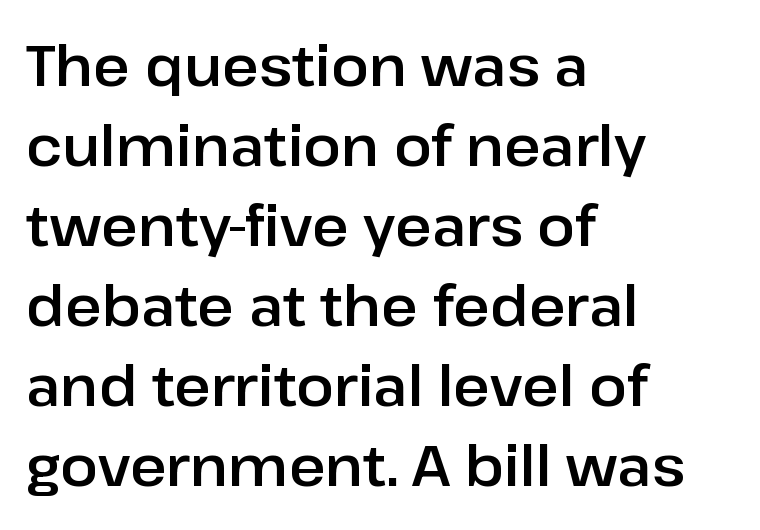
Type without underlining. Short note: letters normally spaced. The block of text has a typical density, with ordinary space between rows. This sample has the flowing, uneven cadence of proportional lettering.
